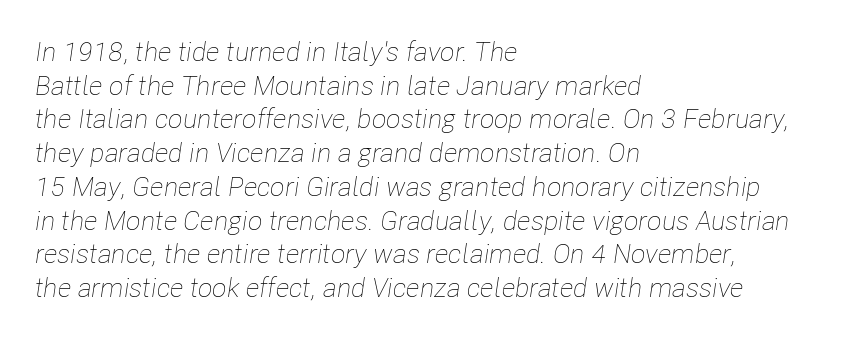
These lines were composed using italics. Caption: multi-line text, flush left, ragged right. In terms of leading, this rendering sits right in the middle. The gaps between neighbouring characters are ordinary and unremarkable.
